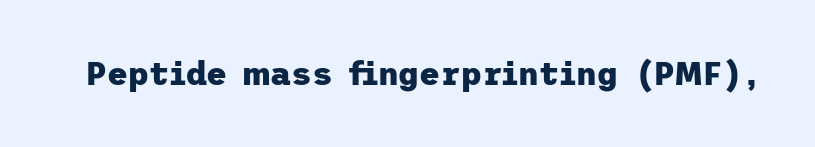
The face used here is rendered with its standard letterfit. A typesetter would mark this as roman, not italic. Heft: maximum for text — a bold. Beneath every word, the page is bare. This rendering employs a face without finishing strokes, i.e., a sans-serif.
